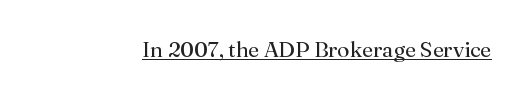
Q: Is the text bold? A: No.
Q: Is the text italic (slanted)? A: No, it is upright.
Q: Is the text underlined? A: Yes.
Q: Is the spacing between letters normal or unusually wide? A: Normal.
